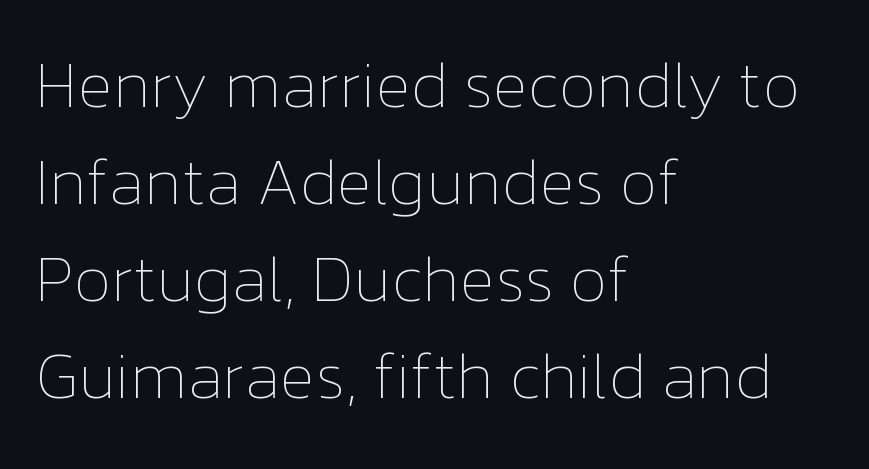
{"italic": "no", "bold": "no", "weight": "thin", "width": "normal", "stroke_contrast": "low", "x_height": "medium", "monospaced": "no", "underline": "no", "align": "left", "line_spacing": "normal", "line_spacing_ratio": 1.49, "letter_spacing": "normal", "letter_spacing_em": 0.0, "glyph_px": 65}
